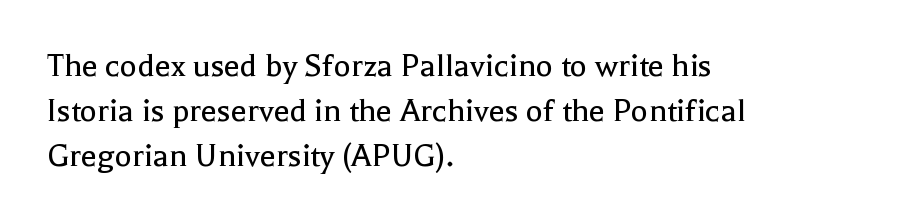
Q: Is the text bold? A: No.
Q: Is the text italic (slanted)? A: No, it is upright.
Q: Is the typeface a serif or a sans-serif typeface? A: Serif.
Q: Is the text underlined? A: No.
Q: How is the paragraph aligned? A: Left-aligned.
Q: Is the spacing between letters normal or unusually wide? A: Normal.
Q: Is the spacing between lines tight, normal or loose? A: Normal.
Q: Width (condensed, normal, or wide)? A: Normal.
Q: x-height? A: Medium.
Q: Monospaced? A: No.
